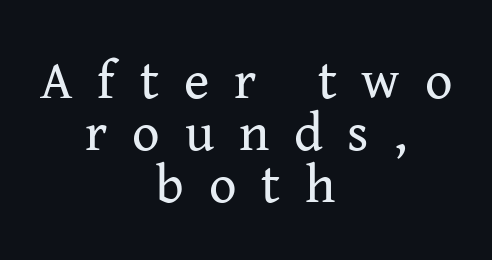
{"serif": "yes", "italic": "no", "bold": "no", "weight": "regular", "width": "normal", "stroke_contrast": "medium", "x_height": "medium", "monospaced": "no", "underline": "no", "align": "center", "line_spacing": "tight", "line_spacing_ratio": 0.96, "letter_spacing": "wide", "letter_spacing_em": 0.46, "glyph_px": 54}
